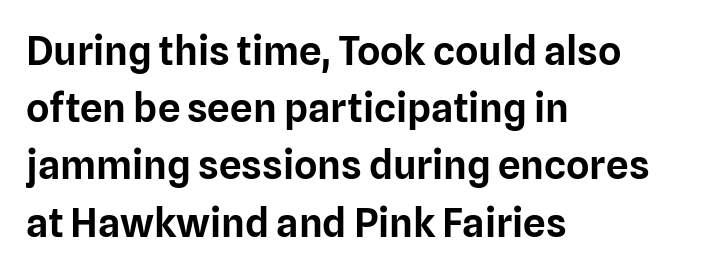
The image shows 40 px sans-serif type, upright; set left-aligned, normal line spacing (1.43x), normal letter spacing, not underlined; low stroke contrast and a medium x-height.
